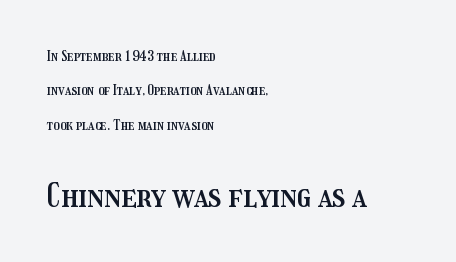
Q: Is the text italic (slanted)? A: No, it is upright.
Q: Is the text underlined? A: No.
Q: How is the paragraph aligned? A: Left-aligned.
Q: Is the spacing between letters normal or unusually wide? A: Normal.
Q: Is the spacing between lines tight, normal or loose? A: Loose.
Q: Which block of text is set in a larger size, the first (top) or the second (bottom)? A: The second (bottom) one.
Q: Width (condensed, normal, or wide)? A: Condensed.
Q: Stroke contrast? A: Medium.
Q: x-height? A: Medium.
Q: Monospaced? A: No.
